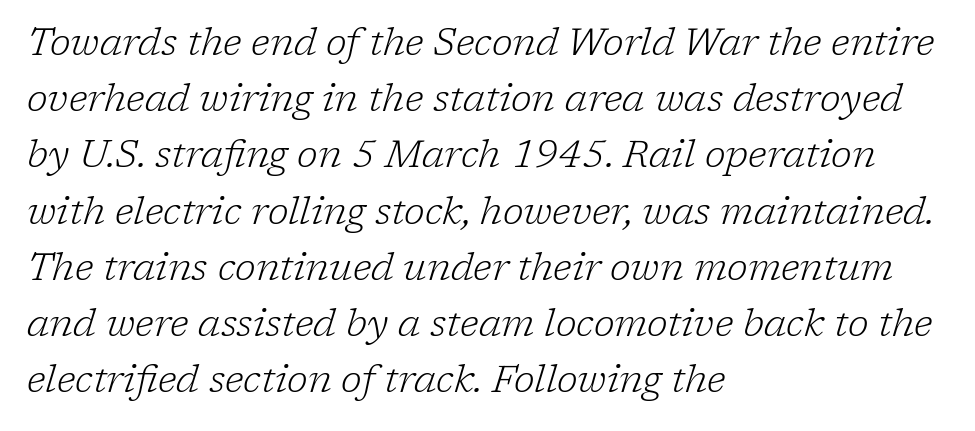
{"serif": "yes", "italic": "yes", "lean": "right", "slant_degrees": 17, "bold": "no", "weight": "light", "width": "normal", "stroke_contrast": "low", "x_height": "medium", "monospaced": "no", "underline": "no", "align": "left", "line_spacing": "normal", "line_spacing_ratio": 1.48, "letter_spacing": "normal", "letter_spacing_em": 0.0, "glyph_px": 38}
